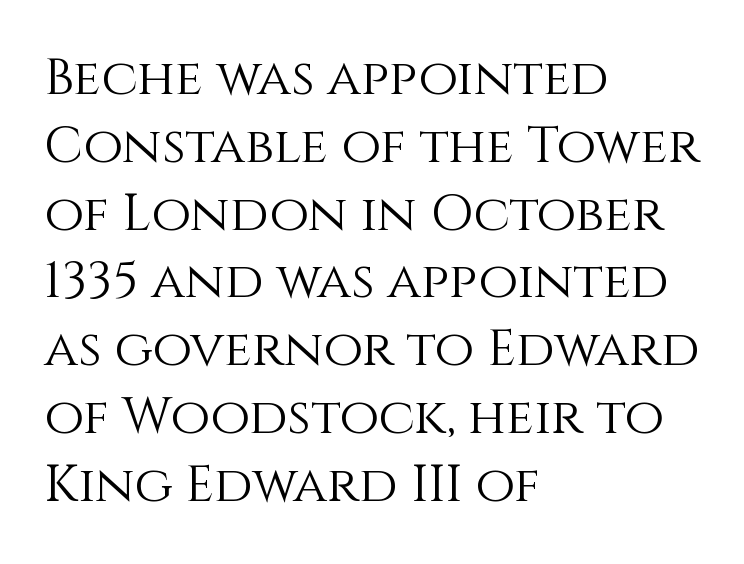
The gaps between neighbouring characters are ordinary and unremarkable. The strip under each line holds only bare page. The space between consecutive lines is moderate. Short and long lines alike share a common starting point at left. Here the designer chose a conventional face with non-uniform glyph widths.
